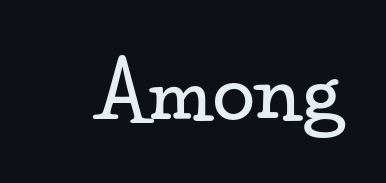
Q: Is the text italic (slanted)? A: No, it is upright.
Q: Is the typeface a serif or a sans-serif typeface? A: Serif.
Q: Is the text underlined? A: No.
Q: Is the spacing between letters normal or unusually wide? A: Normal.
Q: Width (condensed, normal, or wide)? A: Wide.
Q: Stroke contrast? A: Low.
Q: x-height? A: Small.
Q: Monospaced? A: No.
